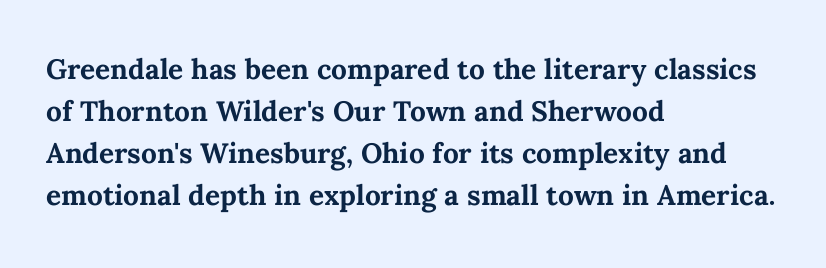
Q: Is the text bold? A: Yes.
Q: Is the text italic (slanted)? A: No, it is upright.
Q: Is the text underlined? A: No.
Q: How is the paragraph aligned? A: Left-aligned.
Q: Is the spacing between letters normal or unusually wide? A: Normal.
Q: Is the spacing between lines tight, normal or loose? A: Normal.
Q: Width (condensed, normal, or wide)? A: Normal.
Q: Stroke contrast? A: Medium.
Q: x-height? A: Medium.
Q: Monospaced? A: No.
